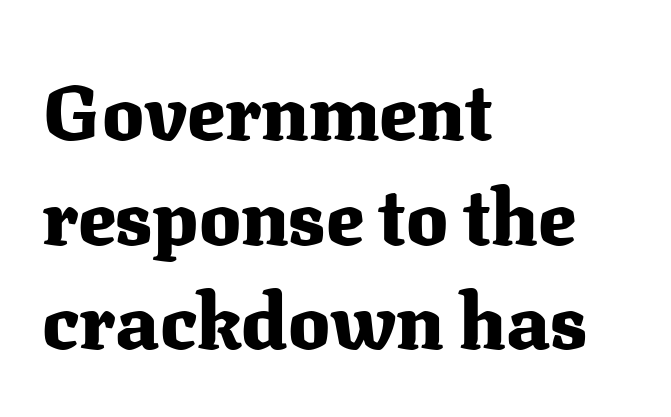
A classic flush-left, rag-right setting is used for this passage. Is there any slant? The stems are plumb. Are there feet on the stems? There are — it's a serif. Successive baselines arrive at the customary interval. The glyphs are unaccompanied by any horizontal stroke below them.
